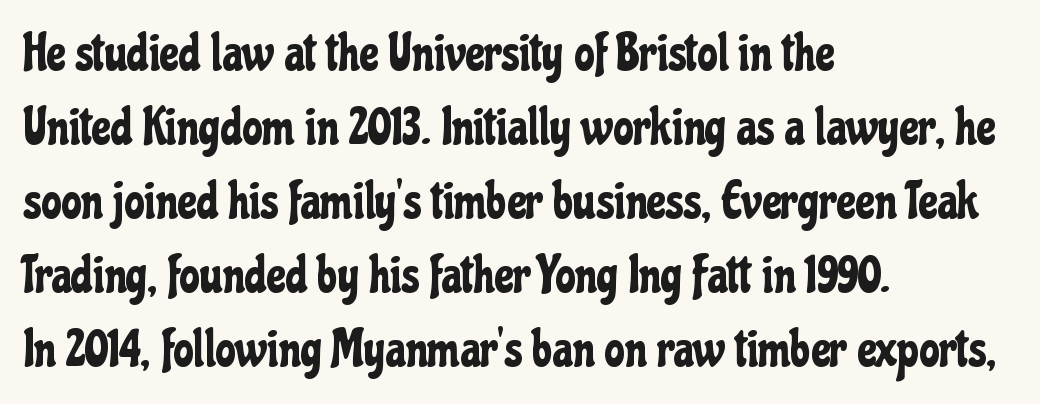
The face used here is proportionally spaced, like ordinary book or web type. Only glyphs here, with clear space below each row. The horizontal fit of the characters is conventional and even. Does the type have serifs? No, each stem ends abruptly. These lines were composed using upright roman letters. The lines in this sample share a left origin and differ only in where they stop.
